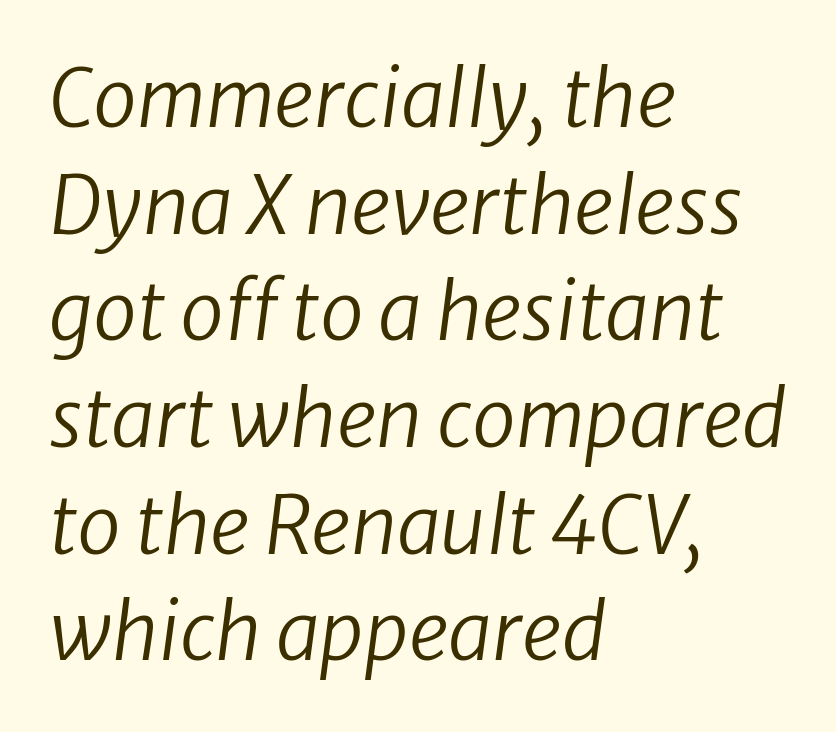
Think of a printed novel: that variable character pitch is what you see here. No extra tracking has been applied to these lines. This sample is left-justified, so line endings fall wherever the words run out. The rendering uses a moderate line-height, typical for paragraphs. Underlining? Definitely not there.
